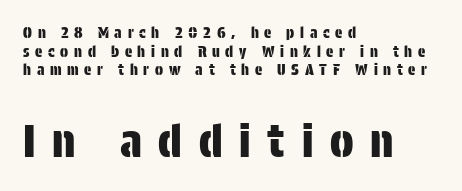
No feet cap the strokes, marking this as sans-serif type. A student would notice the bottom passage is typeset larger than what precedes it. The rendering uses natural spacing where letterforms have individual widths. The typography opts for an upright posture over an oblique one. Characters follow at a spacing far wider than the type designer built in. Honestly, there is no underline to notice here at all.
